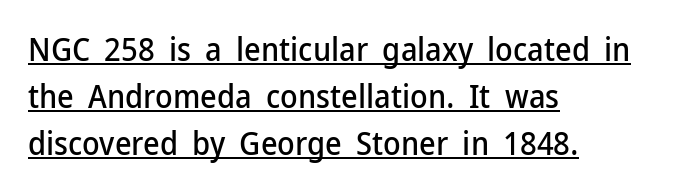
No extra tracking has been applied to these lines. Stroke terminals: plain, sans-serif. The rendering uses natural spacing where letterforms have individual widths. Does the lettering tilt? It doesn't — this is upright. The block of text has a typical density, with ordinary space between rows.
